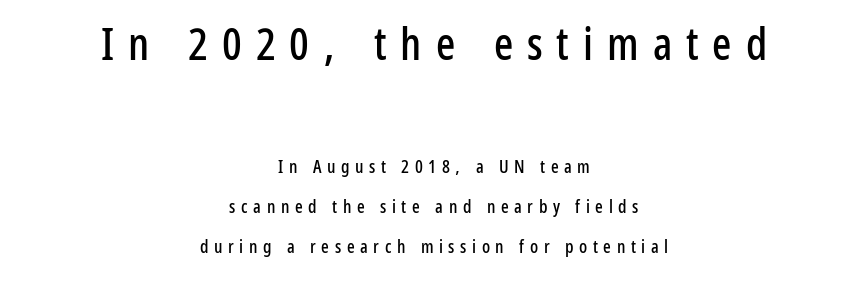
The image shows 45 px condensed sans-serif type, upright; set centered, loose line spacing (2.21x), unusually wide letter spacing (+0.31 em), not underlined; the first (top) block is 2.5x larger; low stroke contrast and a medium x-height.
